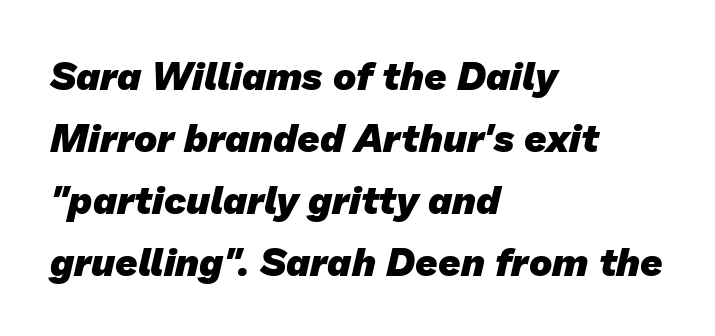
Q: Is the text bold? A: Yes.
Q: Is the typeface a serif or a sans-serif typeface? A: Sans-serif.
Q: Is the text underlined? A: No.
Q: How is the paragraph aligned? A: Left-aligned.
Q: Is the spacing between letters normal or unusually wide? A: Normal.
Q: Is the spacing between lines tight, normal or loose? A: Normal.
Q: Width (condensed, normal, or wide)? A: Normal.
Q: Stroke contrast? A: Low.
Q: x-height? A: Medium.
Q: Monospaced? A: No.
